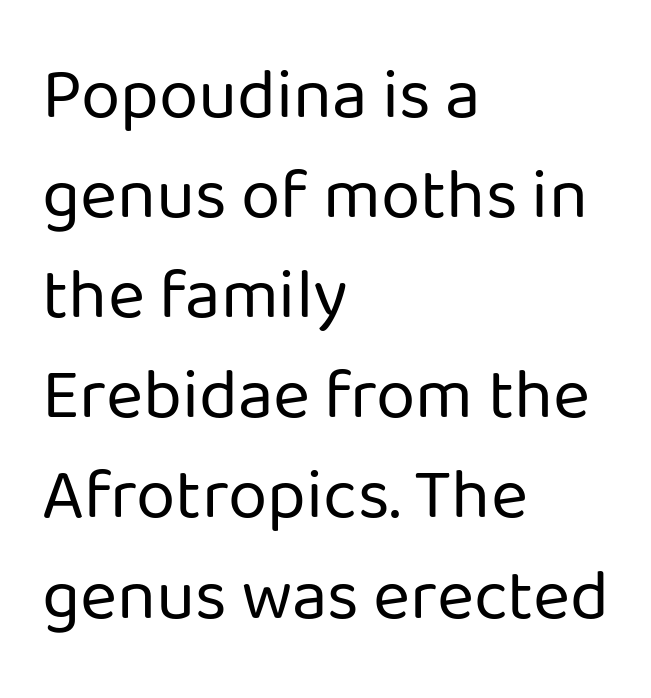
{"serif": "no", "italic": "no", "bold": "no", "weight": "regular", "width": "normal", "stroke_contrast": "low", "x_height": "medium", "monospaced": "no", "underline": "no", "align": "left", "line_spacing": "normal", "line_spacing_ratio": 1.41, "letter_spacing": "normal", "letter_spacing_em": 0.0, "glyph_px": 71}
